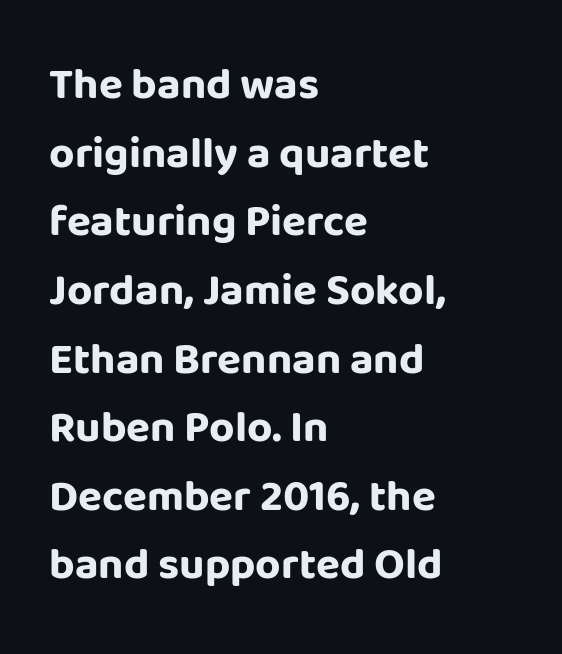
Q: Is the text bold? A: Yes.
Q: Is the text italic (slanted)? A: No, it is upright.
Q: Is the typeface a serif or a sans-serif typeface? A: Sans-serif.
Q: Is the text underlined? A: No.
Q: How is the paragraph aligned? A: Left-aligned.
Q: Is the spacing between letters normal or unusually wide? A: Normal.
Q: Is the spacing between lines tight, normal or loose? A: Normal.
Q: Width (condensed, normal, or wide)? A: Normal.
Q: Stroke contrast? A: Low.
Q: x-height? A: Large.
Q: Monospaced? A: No.
